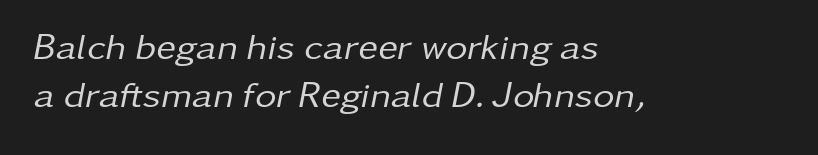
Weight: in the light-to-regular range. Visually the block forms a straight wall on the left and a jagged coastline on the right. These lines are rendered in a variable-pitch font. The typography opts for an oblique posture over an upright one. Caption: standard tracking, unaltered. Rule under the text: the space is simply empty.
